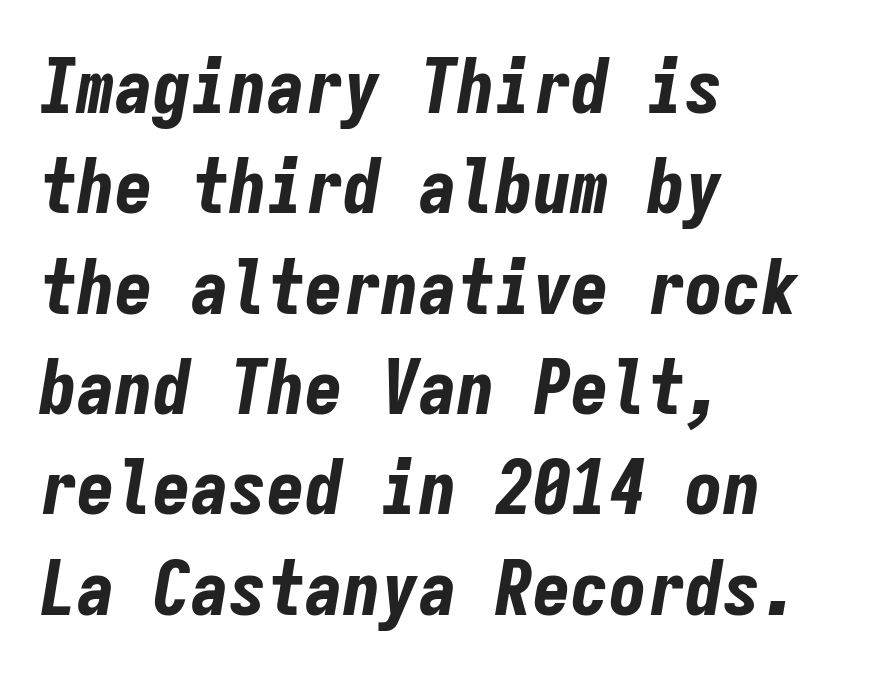
The image shows 76 px bold, condensed type, italic (leaning right), monospaced; set left-aligned, normal line spacing (1.32x), normal letter spacing, not underlined; low stroke contrast and a medium x-height.
